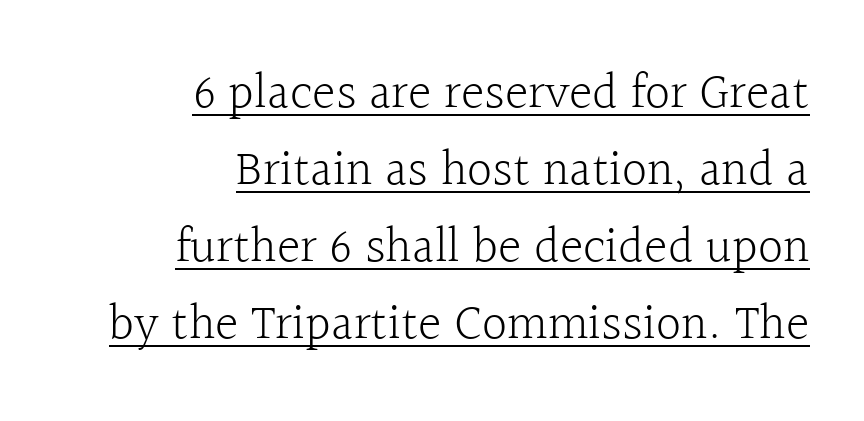
{"serif": "yes", "italic": "no", "bold": "no", "weight": "light", "width": "normal", "x_height": "medium", "monospaced": "no", "underline": "yes", "align": "right", "line_spacing": "normal", "line_spacing_ratio": 1.54, "letter_spacing": "normal", "letter_spacing_em": 0.0, "glyph_px": 50}
